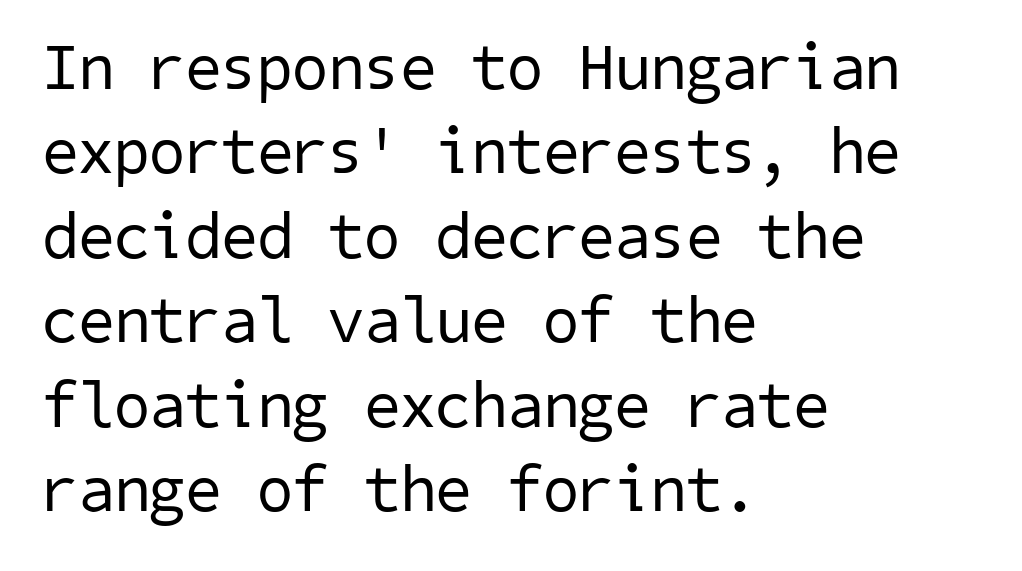
The designer left line spacing at the default. Layout note: lines flush left. Each stroke keeps to a modest, everyday thickness or less. This rendering features lettering with no underline.
